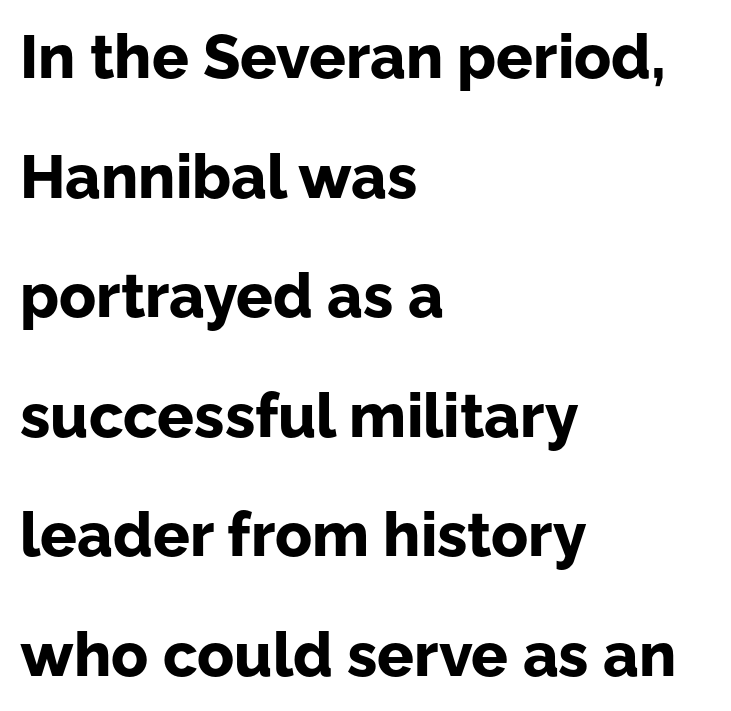
{"serif": "no", "italic": "no", "bold": "yes", "weight": "bold", "width": "normal", "stroke_contrast": "low", "x_height": "medium", "monospaced": "no", "underline": "no", "align": "left", "line_spacing": "loose", "line_spacing_ratio": 1.96, "letter_spacing": "normal", "letter_spacing_em": 0.0, "glyph_px": 61}
